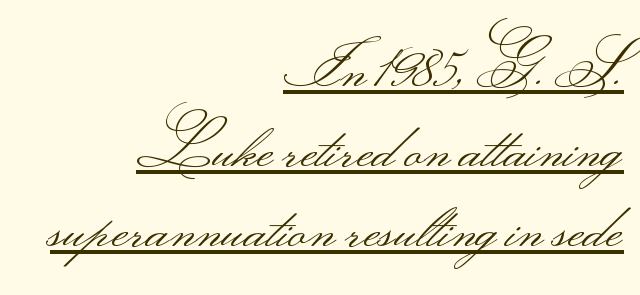
{"serif": "no", "bold": "no", "weight": "light", "width": "wide", "stroke_contrast": "medium", "monospaced": "no", "underline": "yes", "align": "right", "line_spacing": "normal", "line_spacing_ratio": 1.27, "letter_spacing": "normal", "letter_spacing_em": 0.0, "glyph_px": 63}
